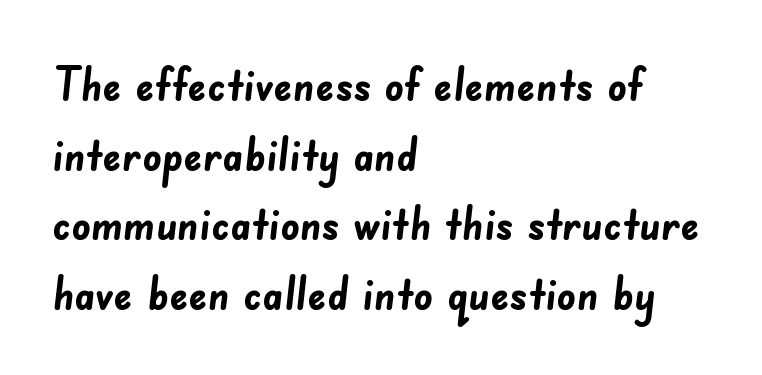
The image shows 47 px semibold sans-serif type; set left-aligned, normal line spacing (1.48x), normal letter spacing, not underlined; low stroke contrast and a small x-height.
